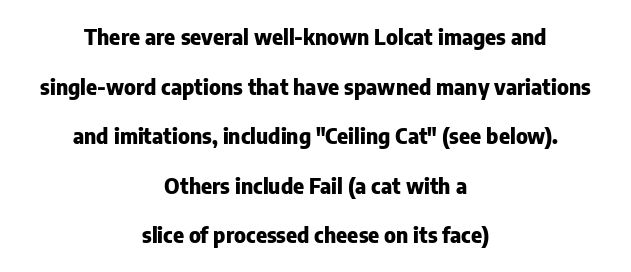
Q: Is the text bold? A: Yes.
Q: Is the text italic (slanted)? A: No, it is upright.
Q: Is the text underlined? A: No.
Q: How is the paragraph aligned? A: Centered.
Q: Is the spacing between letters normal or unusually wide? A: Normal.
Q: Is the spacing between lines tight, normal or loose? A: Loose.
